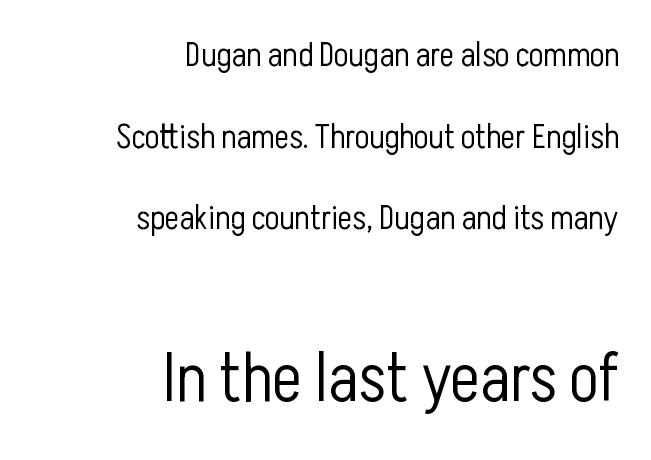
The image shows 69 px light, condensed sans-serif type, upright; set right-aligned, loose line spacing (2.4x), normal letter spacing, not underlined; the second (bottom) block is 2.03x larger; low stroke contrast and a medium x-height.
